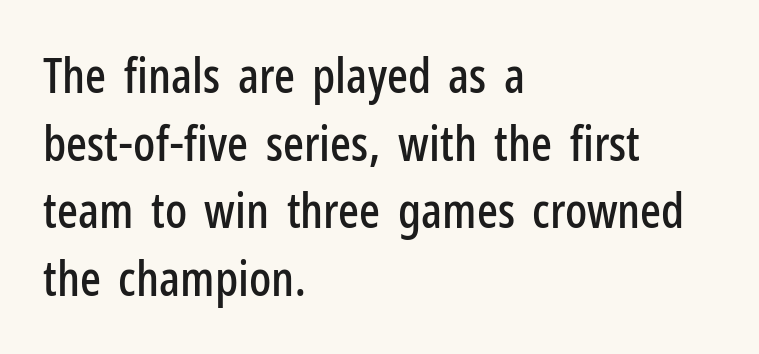
{"serif": "no", "italic": "no", "width": "condensed", "stroke_contrast": "low", "x_height": "medium", "monospaced": "no", "underline": "no", "align": "left", "line_spacing": "normal", "line_spacing_ratio": 1.38, "letter_spacing": "normal", "letter_spacing_em": 0.0, "glyph_px": 49}
